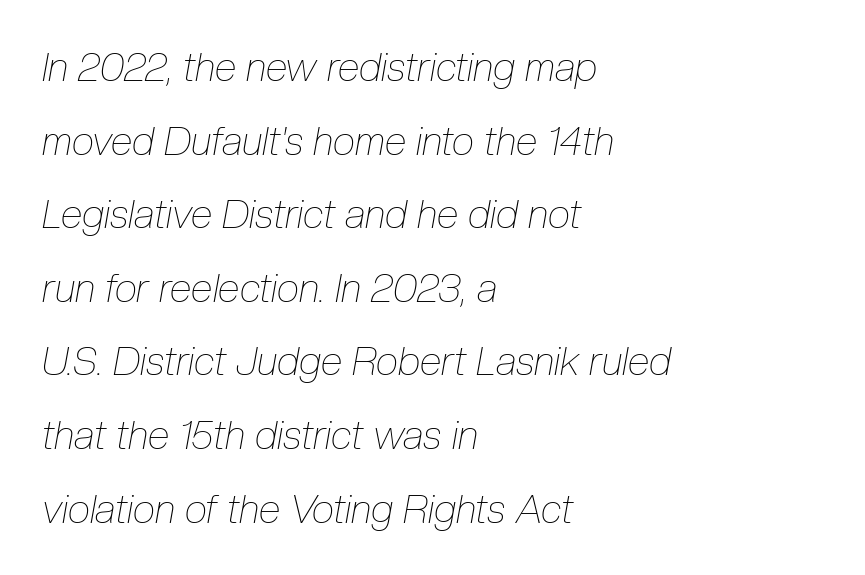
On a weight scale, this lands at 450 or below. Character widths vary here, with narrow letters taking less room than wide ones. Italic? Definitely — the glyphs are oblique. The letterforms sit shoulder to shoulder at normal distance. Casual observation: everything's shoved over to the left.
